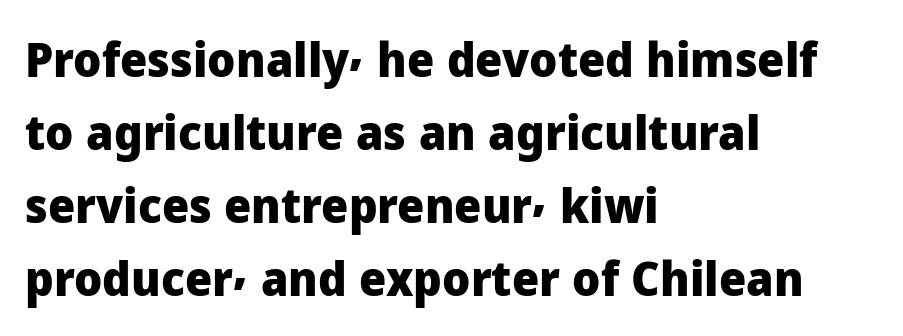
{"serif": "no", "italic": "no", "bold": "yes", "weight": "heavy", "width": "normal", "stroke_contrast": "low", "x_height": "medium", "monospaced": "no", "underline": "no", "align": "left", "line_spacing": "normal", "line_spacing_ratio": 1.52, "letter_spacing": "normal", "letter_spacing_em": 0.0, "glyph_px": 48}
